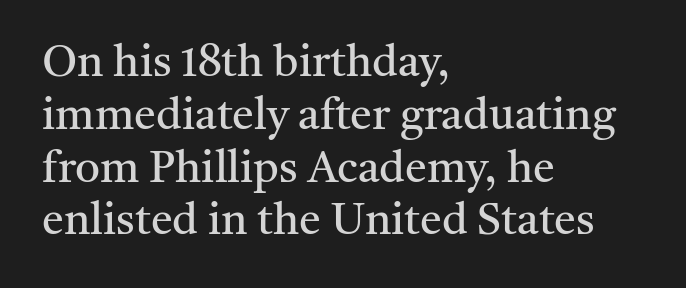
The image shows 44 px regular-weight serif type, upright; set left-aligned, line spacing 1.2x, normal letter spacing, not underlined; medium stroke contrast and a medium x-height.
